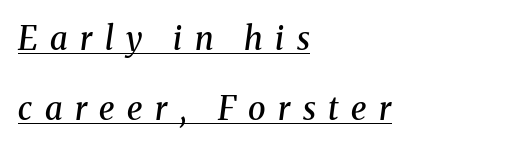
Q: Is the text bold? A: Semi-bold.
Q: Is the text italic (slanted)? A: Yes, it leans right by about 8 degrees.
Q: Is the typeface a serif or a sans-serif typeface? A: Serif.
Q: Is the text underlined? A: Yes.
Q: How is the paragraph aligned? A: Left-aligned.
Q: Is the spacing between letters normal or unusually wide? A: Unusually wide.
Q: Is the spacing between lines tight, normal or loose? A: Loose.
Q: Width (condensed, normal, or wide)? A: Normal.
Q: Stroke contrast? A: Medium.
Q: x-height? A: Medium.
Q: Monospaced? A: No.
